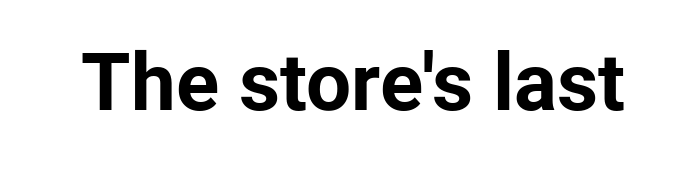
Q: Is the text bold? A: Yes.
Q: Is the text italic (slanted)? A: No, it is upright.
Q: Is the typeface a serif or a sans-serif typeface? A: Sans-serif.
Q: Is the text underlined? A: No.
Q: Is the spacing between letters normal or unusually wide? A: Normal.
Q: Width (condensed, normal, or wide)? A: Normal.
Q: Stroke contrast? A: Low.
Q: x-height? A: Medium.
Q: Monospaced? A: No.
